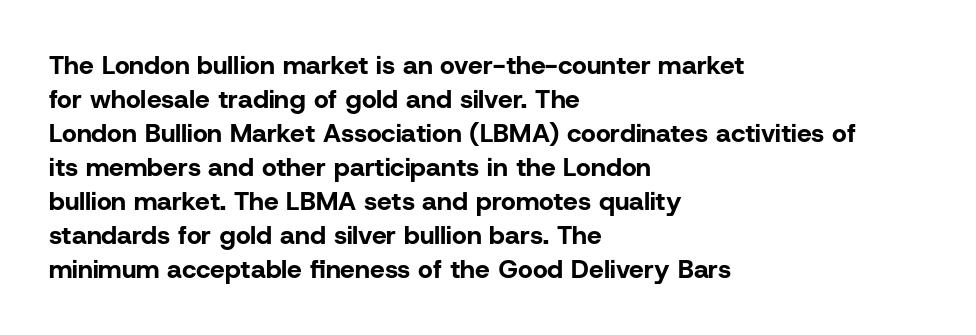
The image shows 26 px bold type, upright; set left-aligned, normal line spacing (1.31x), normal letter spacing, not underlined.
